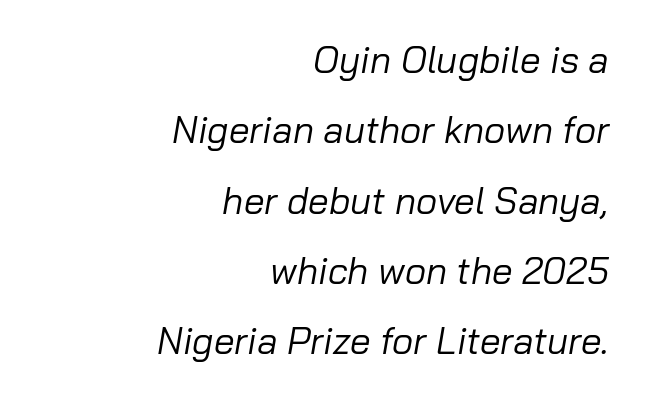
Teacher's note: observe the even right margin — that is flush-right alignment. Each letter keeps its own natural width here, so spacing adapts to shape. Stroke thickness stays within the range of a standard reading face or lighter. The typography opts for an oblique posture over an upright one. Between one letter and the next there's only the usual sliver of space. Nobody drew a line under any word here.
